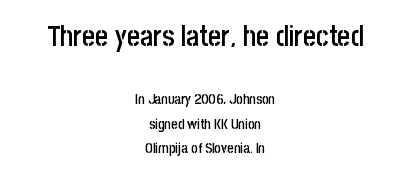
{"serif": "no", "italic": "no", "bold": "semi", "weight": "semibold", "width": "condensed", "stroke_contrast": "low", "x_height": "large", "monospaced": "no", "underline": "no", "align": "center", "line_spacing_ratio": 1.75, "letter_spacing": "normal", "letter_spacing_em": 0.0, "larger_block": "first", "size_ratio": 2.0, "glyph_px": 28}
